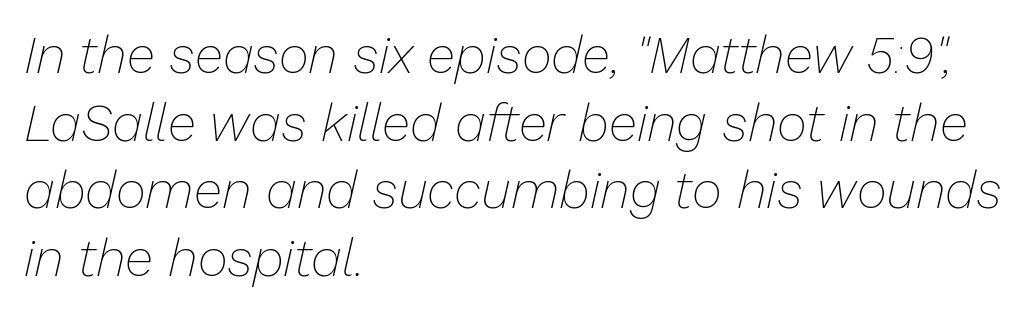
{"italic": "yes", "lean": "right", "slant_degrees": 13, "bold": "no", "weight": "thin", "width": "normal", "stroke_contrast": "low", "x_height": "medium", "monospaced": "no", "underline": "no", "align": "left", "line_spacing": "normal", "line_spacing_ratio": 1.3, "letter_spacing": "normal", "letter_spacing_em": 0.0, "glyph_px": 52}
